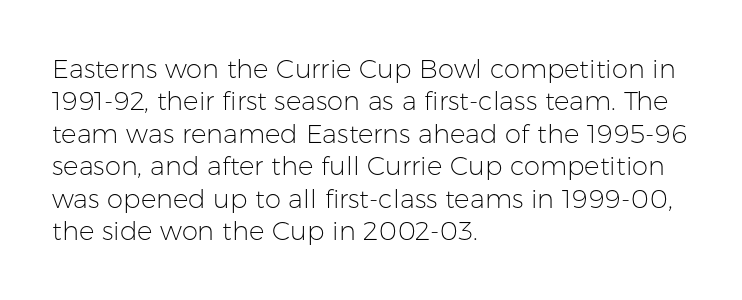
The image shows 26 px text type, upright; set left-aligned, normal line spacing (1.25x), normal letter spacing, not underlined.
